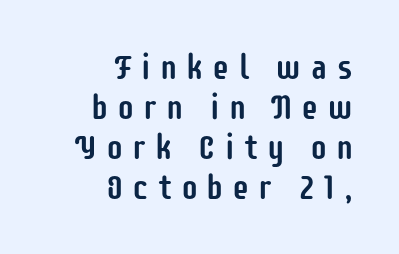
Q: Is the text italic (slanted)? A: No, it is upright.
Q: Is the typeface a serif or a sans-serif typeface? A: Sans-serif.
Q: Is the text underlined? A: No.
Q: How is the paragraph aligned? A: Right-aligned.
Q: Is the spacing between letters normal or unusually wide? A: Unusually wide.
Q: Is the spacing between lines tight, normal or loose? A: Tight.
Q: Width (condensed, normal, or wide)? A: Condensed.
Q: Stroke contrast? A: Low.
Q: x-height? A: Large.
Q: Monospaced? A: No.
